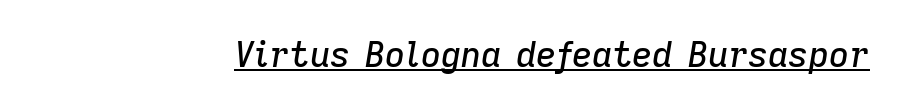
{"italic": "yes", "lean": "right", "slant_degrees": 9, "width": "normal", "stroke_contrast": "low", "x_height": "medium", "monospaced": "no", "underline": "yes", "letter_spacing": "normal", "letter_spacing_em": 0.0, "glyph_px": 35}
